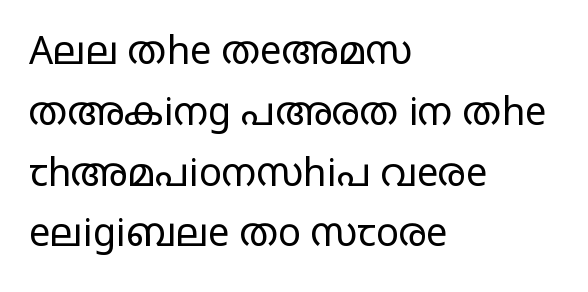
Q: Is the text bold? A: No.
Q: Is the text italic (slanted)? A: No, it is upright.
Q: Is the typeface a serif or a sans-serif typeface? A: Sans-serif.
Q: Is the text underlined? A: No.
Q: How is the paragraph aligned? A: Left-aligned.
Q: Is the spacing between letters normal or unusually wide? A: Normal.
Q: Is the spacing between lines tight, normal or loose? A: Normal.
Q: Width (condensed, normal, or wide)? A: Wide.
Q: Stroke contrast? A: Low.
Q: x-height? A: Large.
Q: Monospaced? A: No.
